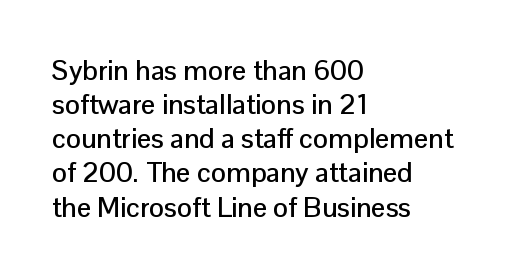
{"serif": "no", "italic": "no", "width": "normal", "stroke_contrast": "low", "x_height": "medium", "monospaced": "no", "underline": "no", "align": "left", "line_spacing_ratio": 1.22, "letter_spacing": "normal", "letter_spacing_em": 0.0, "glyph_px": 28}
